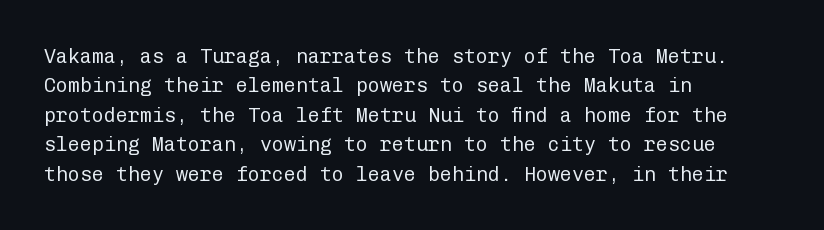
Look at the tracking — it's just the regular setting, nothing added. This sample keeps an unexceptional amount of space between lines. A typesetter would mark this as roman, not italic. Each row of text sits above clean, open space. Ink coverage per letter is moderate at most. This rendering uses left alignment, leaving the right contour irregular.
